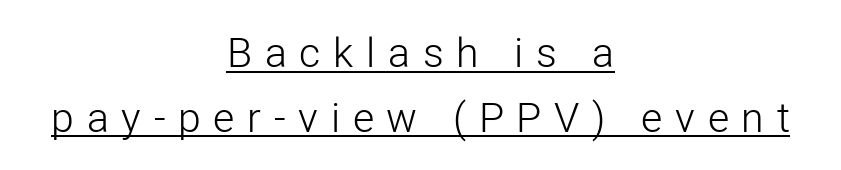
{"serif": "no", "italic": "no", "bold": "no", "weight": "light", "width": "normal", "stroke_contrast": "low", "x_height": "medium", "monospaced": "no", "underline": "yes", "align": "center", "line_spacing": "normal", "line_spacing_ratio": 1.58, "letter_spacing": "wide", "letter_spacing_em": 0.31, "glyph_px": 41}
